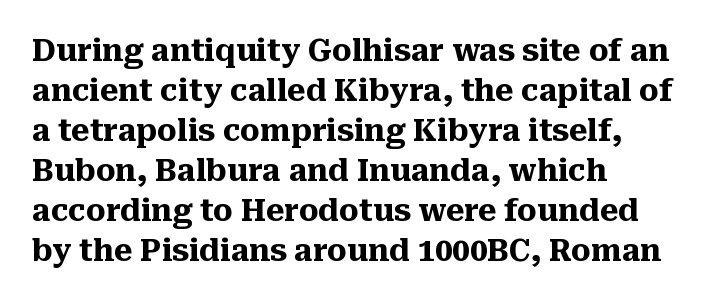
The image shows 31 px heavy serif type, upright; set left-aligned, normal line spacing (1.29x), normal letter spacing, not underlined; medium stroke contrast and a medium x-height.
